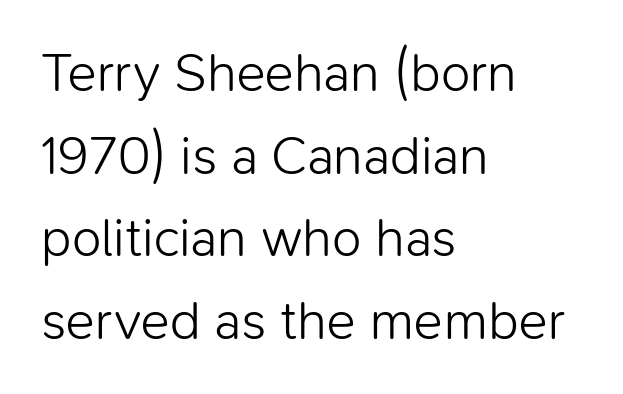
The image shows 54 px light sans-serif type, upright; set left-aligned, normal line spacing (1.53x), normal letter spacing, not underlined; low stroke contrast and a medium x-height.
